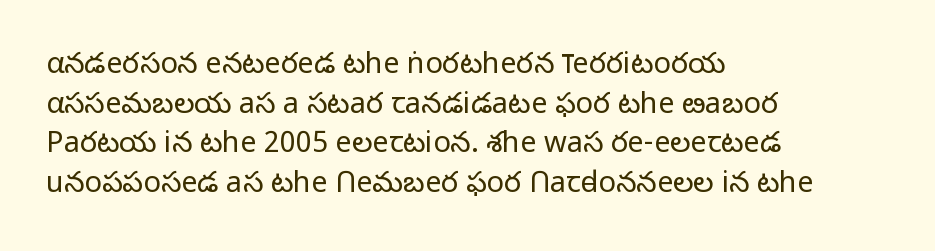
The image shows 29 px light sans-serif type, upright; set left-aligned, normal line spacing (1.37x), normal letter spacing, not underlined; low stroke contrast and a medium x-height.
